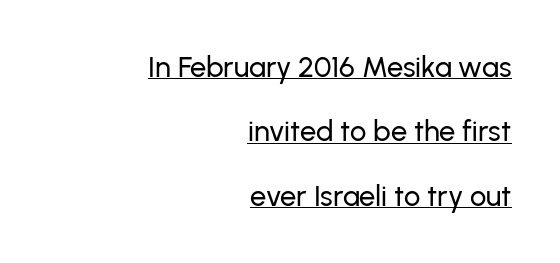
Q: Is the text italic (slanted)? A: No, it is upright.
Q: Is the typeface a serif or a sans-serif typeface? A: Sans-serif.
Q: Is the text underlined? A: Yes.
Q: How is the paragraph aligned? A: Right-aligned.
Q: Is the spacing between letters normal or unusually wide? A: Normal.
Q: Is the spacing between lines tight, normal or loose? A: Loose.
Q: Width (condensed, normal, or wide)? A: Normal.
Q: Stroke contrast? A: Low.
Q: x-height? A: Medium.
Q: Monospaced? A: No.
